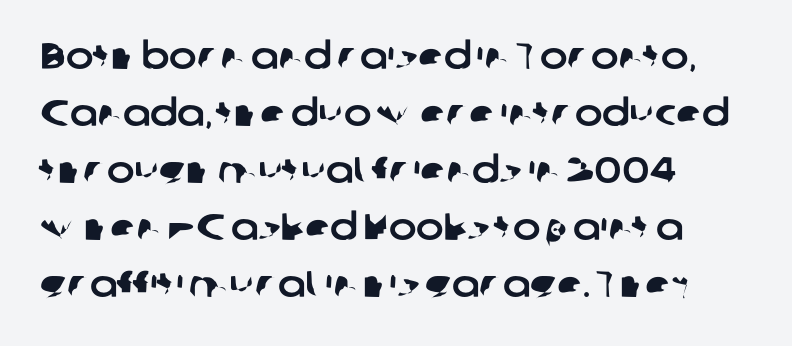
Q: Is the typeface a serif or a sans-serif typeface? A: Sans-serif.
Q: Is the text underlined? A: No.
Q: How is the paragraph aligned? A: Left-aligned.
Q: Is the spacing between letters normal or unusually wide? A: Normal.
Q: Is the spacing between lines tight, normal or loose? A: Normal.
Q: Width (condensed, normal, or wide)? A: Normal.
Q: Stroke contrast? A: Low.
Q: x-height? A: Medium.
Q: Monospaced? A: No.
